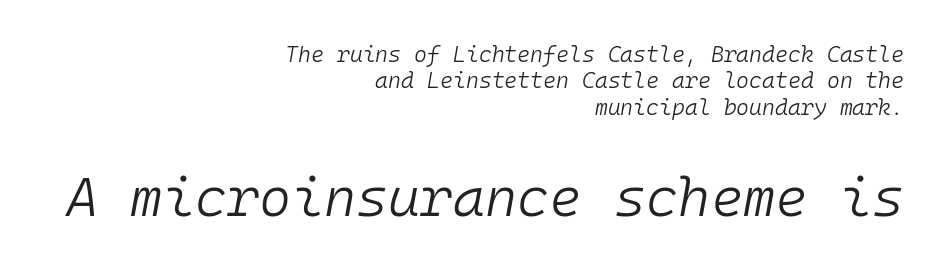
Q: Is the text bold? A: No.
Q: Is the text italic (slanted)? A: Yes, it leans right by about 10 degrees.
Q: Is the text underlined? A: No.
Q: How is the paragraph aligned? A: Right-aligned.
Q: Is the spacing between letters normal or unusually wide? A: Normal.
Q: Which block of text is set in a larger size, the first (top) or the second (bottom)? A: The second (bottom) one.
Q: Width (condensed, normal, or wide)? A: Normal.
Q: Stroke contrast? A: Low.
Q: x-height? A: Medium.
Q: Monospaced? A: Yes.
